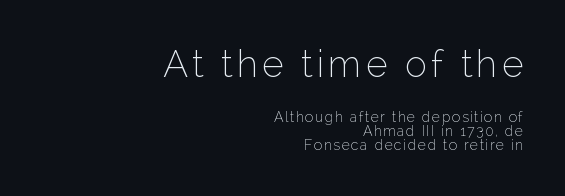
Typographically, this falls in the sans-serif category. Note the varied advance widths — an 'i' is clearly narrower than an 'm'. The compositor pushed each line to the right boundary. A roman cut, with each character standing at attention. Quick note: underline off.
